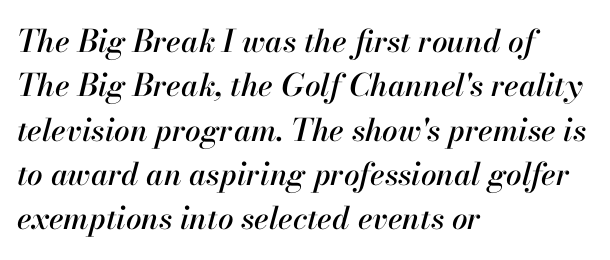
The image shows 31 px text type, italic (leaning right); set left-aligned, normal line spacing (1.43x), normal letter spacing, not underlined; high stroke contrast and a small x-height.
